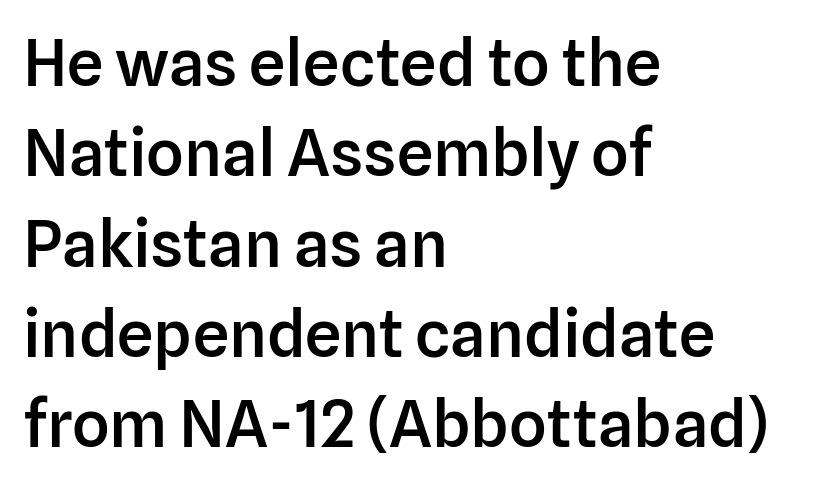
Q: Is the text bold? A: Semi-bold.
Q: Is the text italic (slanted)? A: No, it is upright.
Q: Is the typeface a serif or a sans-serif typeface? A: Sans-serif.
Q: Is the text underlined? A: No.
Q: How is the paragraph aligned? A: Left-aligned.
Q: Is the spacing between letters normal or unusually wide? A: Normal.
Q: Is the spacing between lines tight, normal or loose? A: Normal.
Q: Width (condensed, normal, or wide)? A: Normal.
Q: Stroke contrast? A: Low.
Q: x-height? A: Medium.
Q: Monospaced? A: No.
